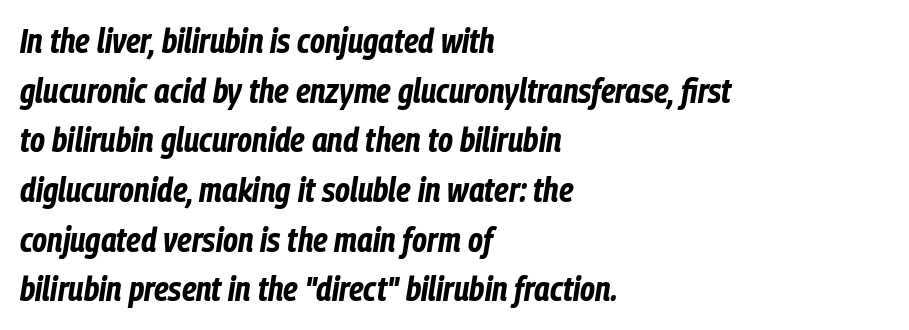
The image shows 34 px bold, condensed type, italic (leaning right); set left-aligned, normal line spacing (1.46x), normal letter spacing, not underlined; low stroke contrast and a medium x-height.
